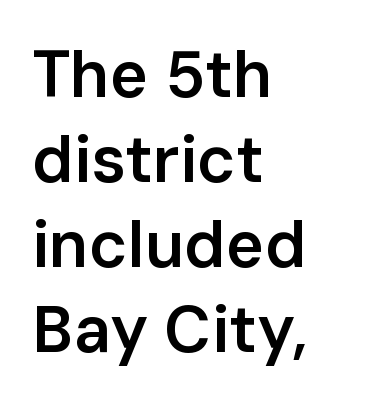
Q: Is the text bold? A: Semi-bold.
Q: Is the text italic (slanted)? A: No, it is upright.
Q: Is the typeface a serif or a sans-serif typeface? A: Sans-serif.
Q: Is the text underlined? A: No.
Q: How is the paragraph aligned? A: Left-aligned.
Q: Is the spacing between letters normal or unusually wide? A: Normal.
Q: Is the spacing between lines tight, normal or loose? A: Normal.
Q: Width (condensed, normal, or wide)? A: Normal.
Q: Stroke contrast? A: Low.
Q: x-height? A: Medium.
Q: Monospaced? A: No.
